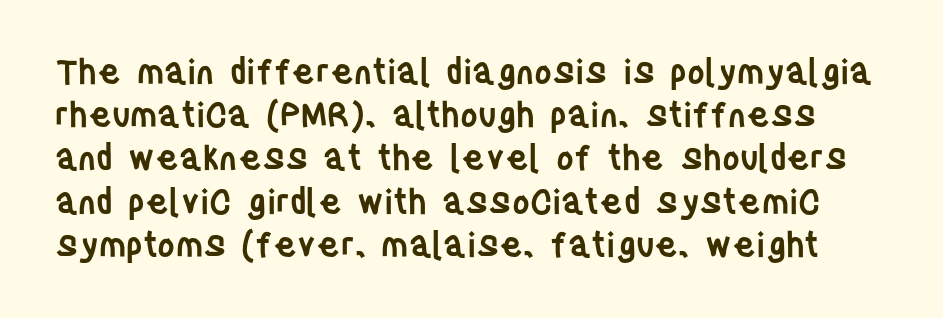
Looks like regular typesetting: each glyph gets only the width it needs. The font's upright variant was chosen for this text. The gaps between neighbouring characters are ordinary and unremarkable. The designer left line spacing at the default. Descender tails drop into unmarked territory. In terms of letterform style, serifs are entirely absent.
